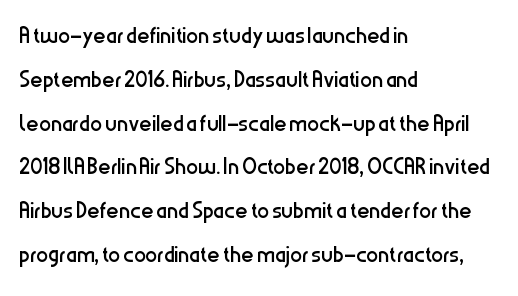
{"serif": "no", "italic": "no", "bold": "no", "weight": "regular", "width": "condensed", "stroke_contrast": "low", "x_height": "medium", "monospaced": "no", "underline": "no", "align": "left", "line_spacing": "normal", "line_spacing_ratio": 1.46, "letter_spacing": "normal", "letter_spacing_em": 0.0, "glyph_px": 30}
